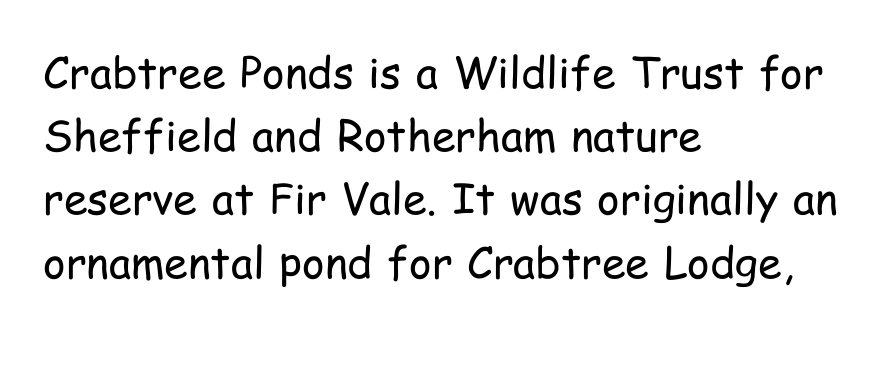
Q: Is the text bold? A: No.
Q: Is the text italic (slanted)? A: No, it is upright.
Q: Is the typeface a serif or a sans-serif typeface? A: Sans-serif.
Q: Is the text underlined? A: No.
Q: How is the paragraph aligned? A: Left-aligned.
Q: Is the spacing between letters normal or unusually wide? A: Normal.
Q: Is the spacing between lines tight, normal or loose? A: Normal.
Q: Width (condensed, normal, or wide)? A: Condensed.
Q: Stroke contrast? A: Low.
Q: x-height? A: Medium.
Q: Monospaced? A: No.
